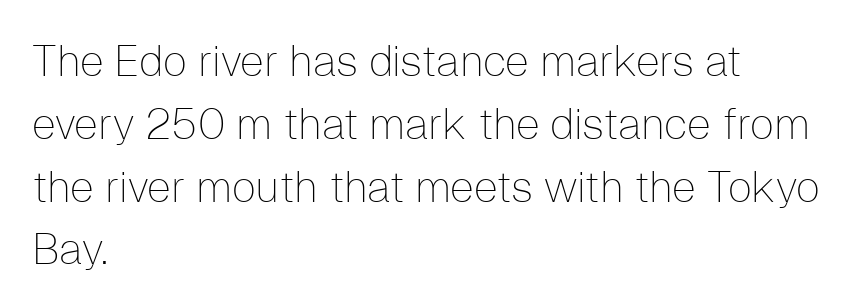
The image shows 43 px thin sans-serif type, upright; set left-aligned, normal line spacing (1.46x), normal letter spacing, not underlined; low stroke contrast and a medium x-height.
